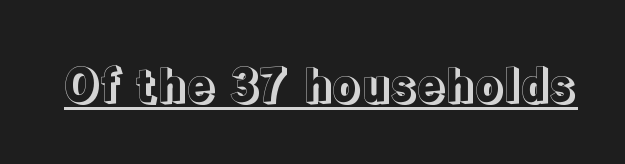
The image shows 46 px text type, upright; set normal letter spacing, underlined; a medium x-height.
